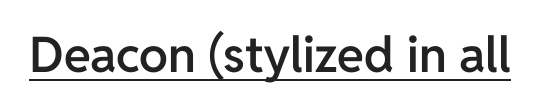
{"serif": "no", "italic": "no", "bold": "semi", "weight": "semibold", "width": "normal", "stroke_contrast": "low", "x_height": "medium", "monospaced": "no", "underline": "yes", "letter_spacing": "normal", "letter_spacing_em": 0.0, "glyph_px": 49}
